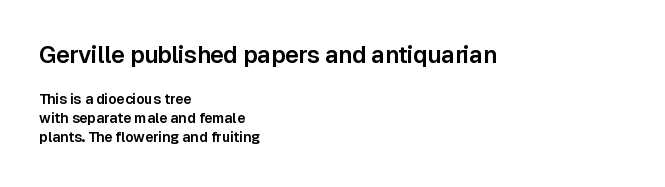
The image shows 23 px text type, upright; set left-aligned, normal line spacing (1.37x), normal letter spacing, not underlined; the first (top) block is 1.64x larger.
